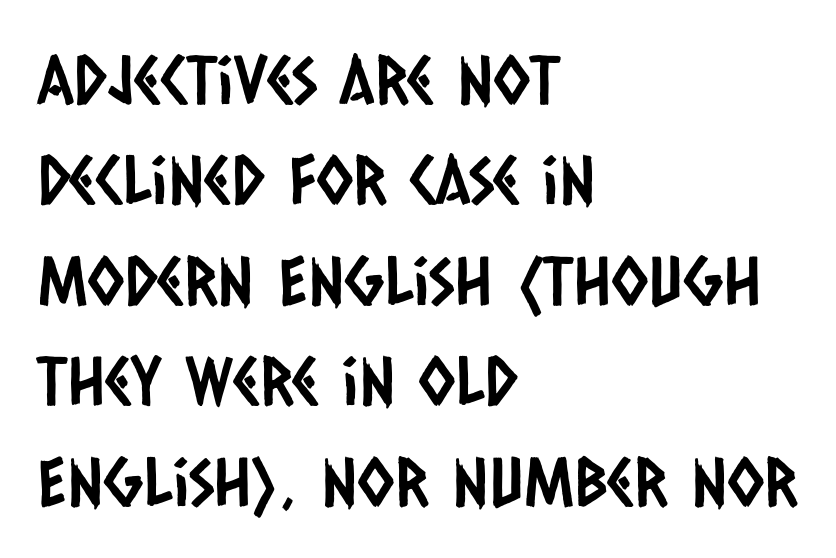
Evenly set lines give the paragraph a standard silhouette. The paragraph has a hard left edge and a soft right edge. The rendering uses natural spacing where letterforms have individual widths. You can tell from the bare stems that sans-serif type was used.
